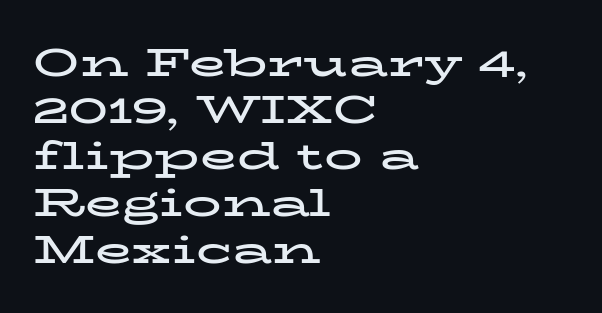
The image shows 38 px bold, wide serif type, upright; set left-aligned, line spacing 1.23x, normal letter spacing, not underlined; low stroke contrast and a medium x-height.
